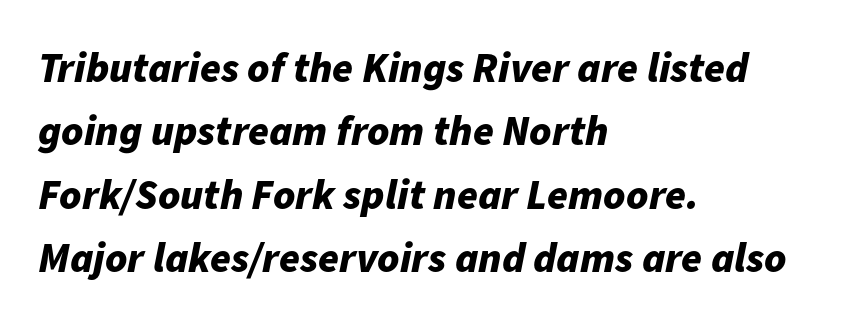
The lines are quadded left. The rendering uses a bold face; every stroke is thick and dark. Do the characters align in a grid? No, the font is proportional. Observe the lean: these are italic letterforms. Nobody touched the tracking dial on this one. The gap between lines stays unmarked.
